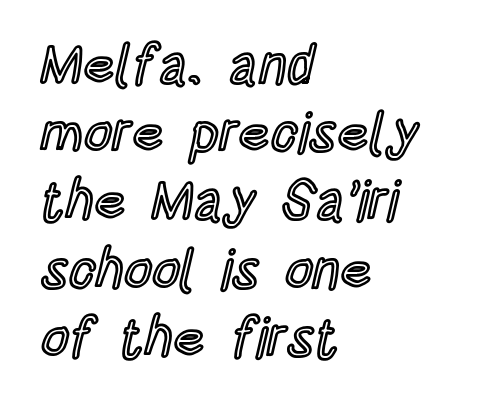
Q: Is the text italic (slanted)? A: Yes.
Q: Is the text underlined? A: No.
Q: How is the paragraph aligned? A: Left-aligned.
Q: Is the spacing between letters normal or unusually wide? A: Normal.
Q: Width (condensed, normal, or wide)? A: Condensed.
Q: x-height? A: Large.
Q: Monospaced? A: No.
